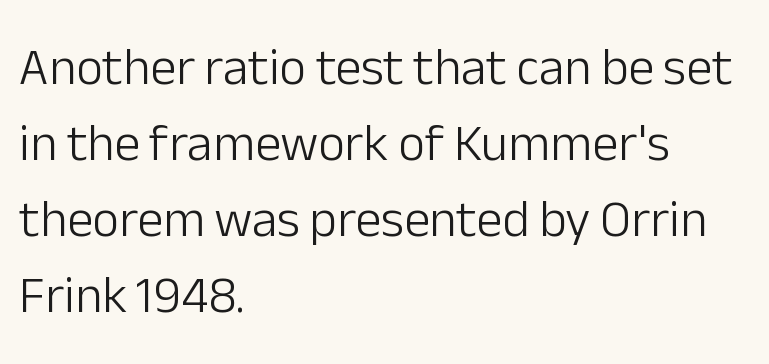
The image shows 52 px light sans-serif type, upright; set left-aligned, normal line spacing (1.46x), normal letter spacing, not underlined; low stroke contrast and a medium x-height.
